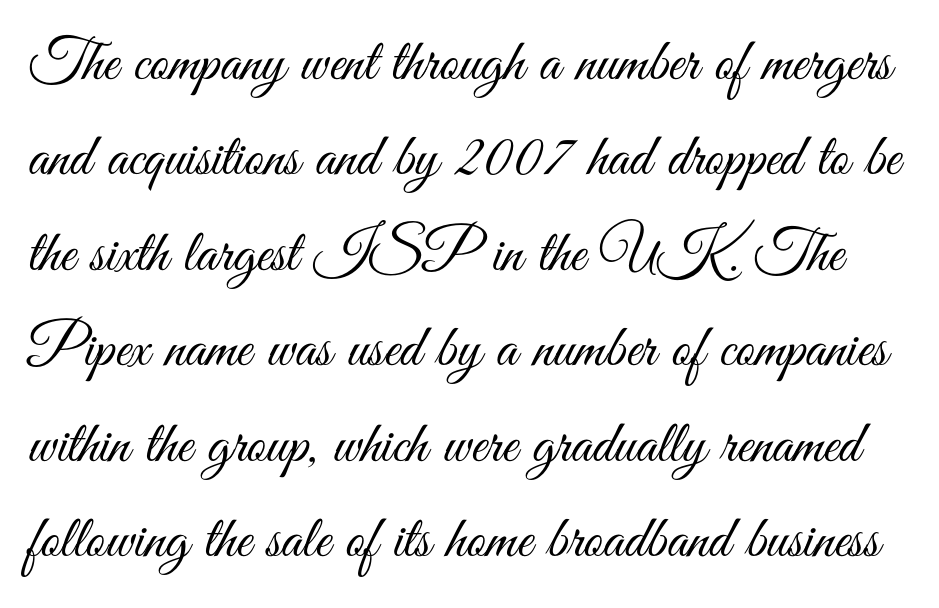
Unlike a traditional serif, this face leaves its strokes unadorned. The face used here is proportionally spaced, like ordinary book or web type. The characters are drawn with everyday or finer stroke widths. How are the letters spaced? Ordinarily, with no added tracking.
